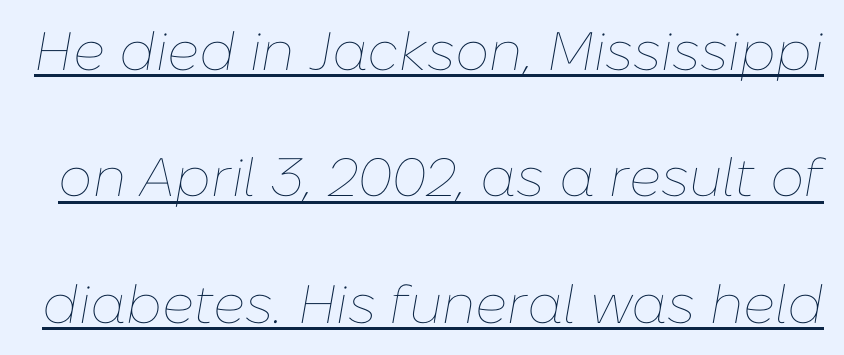
{"italic": "yes", "lean": "right", "slant_degrees": 10, "bold": "no", "weight": "thin", "width": "normal", "stroke_contrast": "low", "x_height": "medium", "monospaced": "no", "underline": "yes", "line_spacing": "loose", "line_spacing_ratio": 2.34, "letter_spacing": "normal", "letter_spacing_em": 0.0, "glyph_px": 54}
